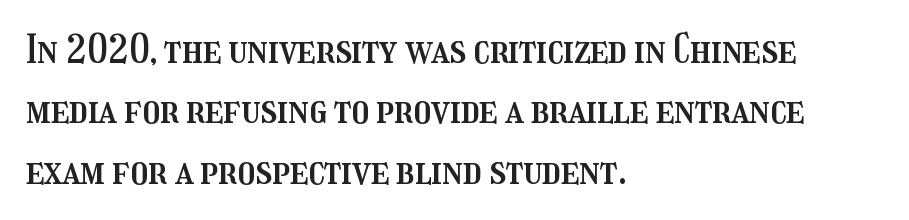
Every character sits straight up, as roman type does. Descender tails drop into unmarked territory. The horizontal fit of the characters is conventional and even. The rows are spaced the way most documents space them. Do the characters align in a grid? No, the font is proportional.
